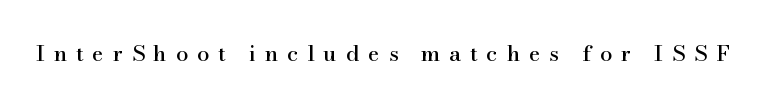
The image shows 22 px text type, upright; set unusually wide letter spacing (+0.4 em), not underlined.
